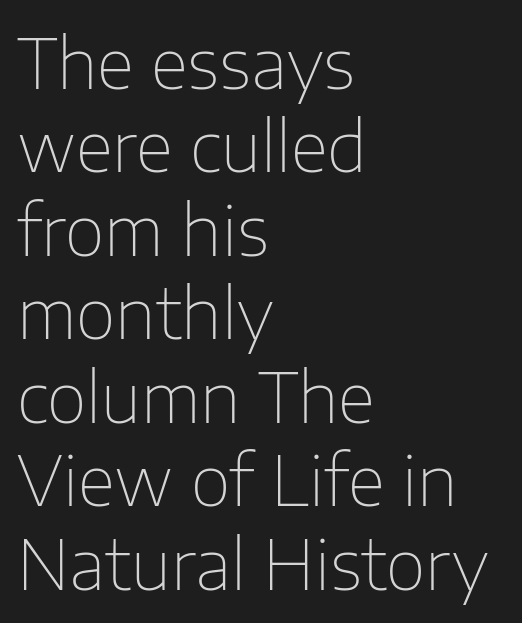
{"serif": "no", "italic": "no", "bold": "no", "weight": "thin", "width": "normal", "stroke_contrast": "low", "x_height": "medium", "monospaced": "no", "underline": "no", "align": "left", "line_spacing_ratio": 1.21, "letter_spacing": "normal", "letter_spacing_em": 0.0, "glyph_px": 69}
